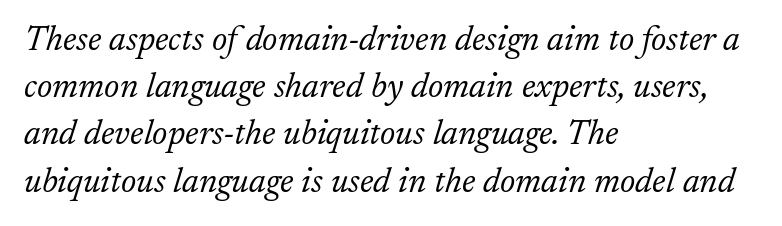
{"serif": "yes", "italic": "yes", "lean": "right", "slant_degrees": 17, "bold": "no", "weight": "light", "width": "normal", "stroke_contrast": "low", "x_height": "small", "monospaced": "no", "underline": "no", "align": "left", "line_spacing": "normal", "line_spacing_ratio": 1.35, "letter_spacing": "normal", "letter_spacing_em": 0.0, "glyph_px": 35}
